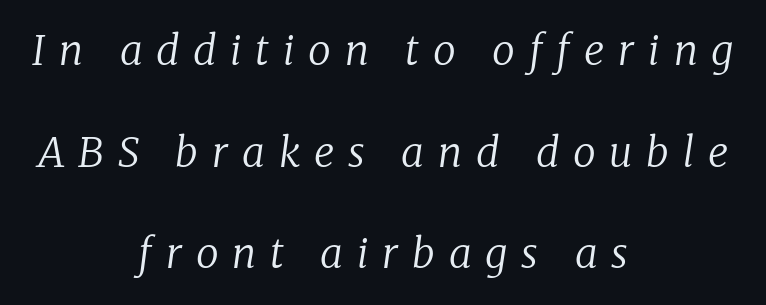
Substantial extra tracking has been applied to these lines. Glance below the letters and you will spot only blank space. Both edges are ragged and mirror each other, which tells us the setting is centered. You could not count columns in this text — the font is proportionally spaced.
